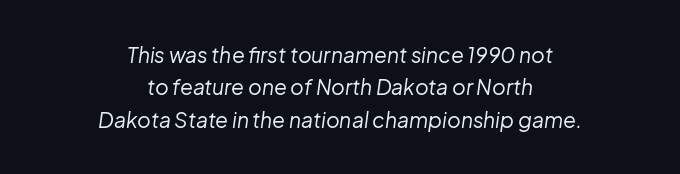
The image shows 21 px text type, italic (leaning right); set centered, normal line spacing (1.54x), normal letter spacing, not underlined.
